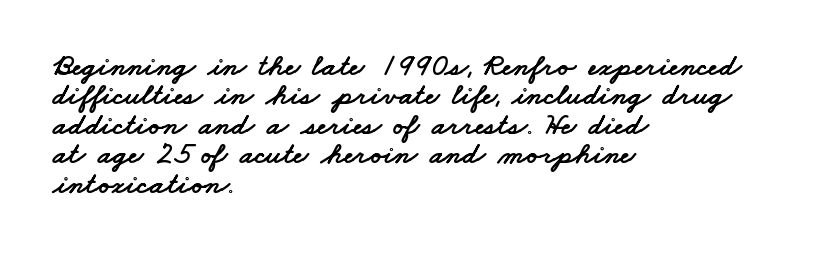
{"serif": "no", "width": "wide", "stroke_contrast": "low", "x_height": "small", "monospaced": "no", "underline": "no", "align": "left", "line_spacing": "tight", "line_spacing_ratio": 0.95, "letter_spacing": "normal", "letter_spacing_em": 0.0, "glyph_px": 31}
